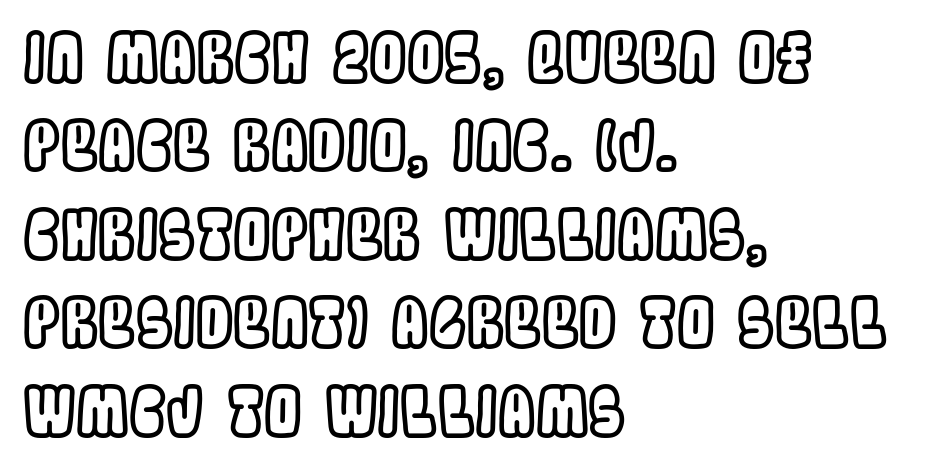
The image shows 67 px condensed type, upright; set left-aligned, normal line spacing (1.32x), normal letter spacing, not underlined; a large x-height.
